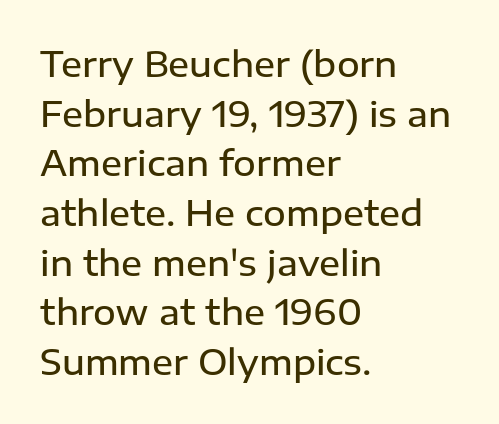
Q: Is the text bold? A: Semi-bold.
Q: Is the text italic (slanted)? A: No, it is upright.
Q: Is the typeface a serif or a sans-serif typeface? A: Sans-serif.
Q: Is the text underlined? A: No.
Q: How is the paragraph aligned? A: Left-aligned.
Q: Is the spacing between letters normal or unusually wide? A: Normal.
Q: Is the spacing between lines tight, normal or loose? A: Normal.
Q: Width (condensed, normal, or wide)? A: Normal.
Q: Stroke contrast? A: Low.
Q: x-height? A: Medium.
Q: Monospaced? A: No.
